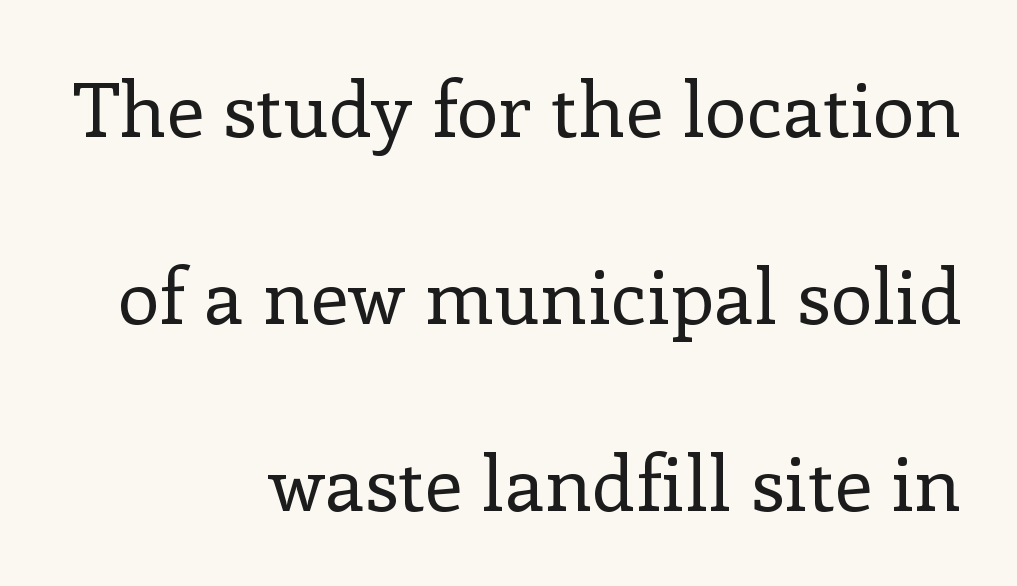
{"serif": "yes", "italic": "no", "bold": "no", "weight": "regular", "width": "normal", "stroke_contrast": "low", "x_height": "medium", "monospaced": "no", "underline": "no", "align": "right", "line_spacing": "loose", "line_spacing_ratio": 2.46, "letter_spacing": "normal", "letter_spacing_em": 0.0, "glyph_px": 76}
